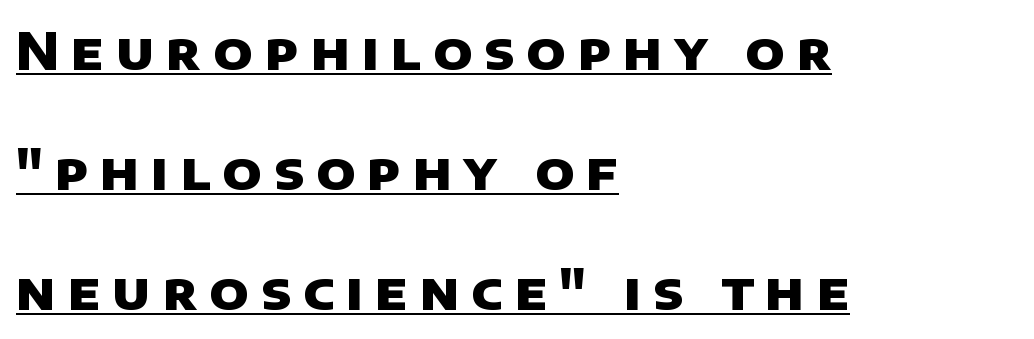
The image shows 52 px heavy sans-serif type; set left-aligned, loose line spacing (2.31x), unusually wide letter spacing (+0.23 em), underlined; low stroke contrast and a large x-height.
